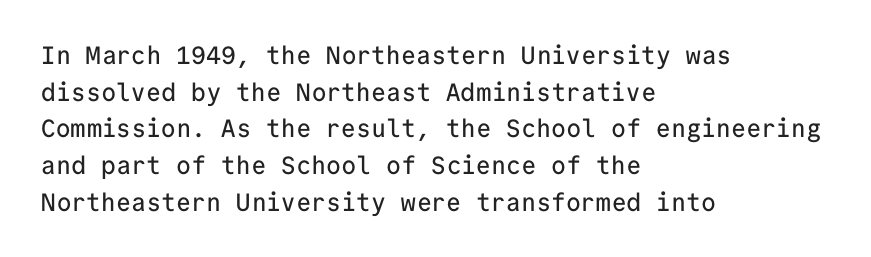
The letters stand straight up with perfectly vertical stems. The tracking reads as untouched default to a designer's eye. Vertical spacing — default. All the whitespace from short lines collects on the right. Bare-footed words on every line.
